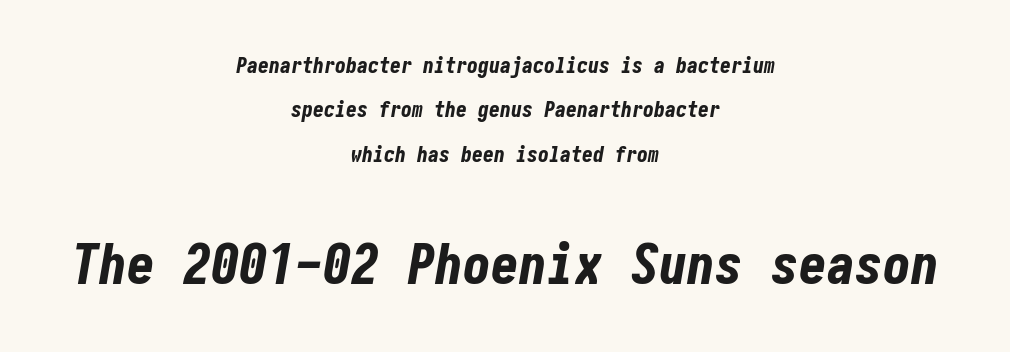
Q: Is the text bold? A: Yes.
Q: Is the text italic (slanted)? A: Yes, it leans right by about 10 degrees.
Q: Is the text underlined? A: No.
Q: How is the paragraph aligned? A: Centered.
Q: Is the spacing between letters normal or unusually wide? A: Normal.
Q: Is the spacing between lines tight, normal or loose? A: Loose.
Q: Which block of text is set in a larger size, the first (top) or the second (bottom)? A: The second (bottom) one.
Q: Width (condensed, normal, or wide)? A: Condensed.
Q: Stroke contrast? A: Low.
Q: x-height? A: Medium.
